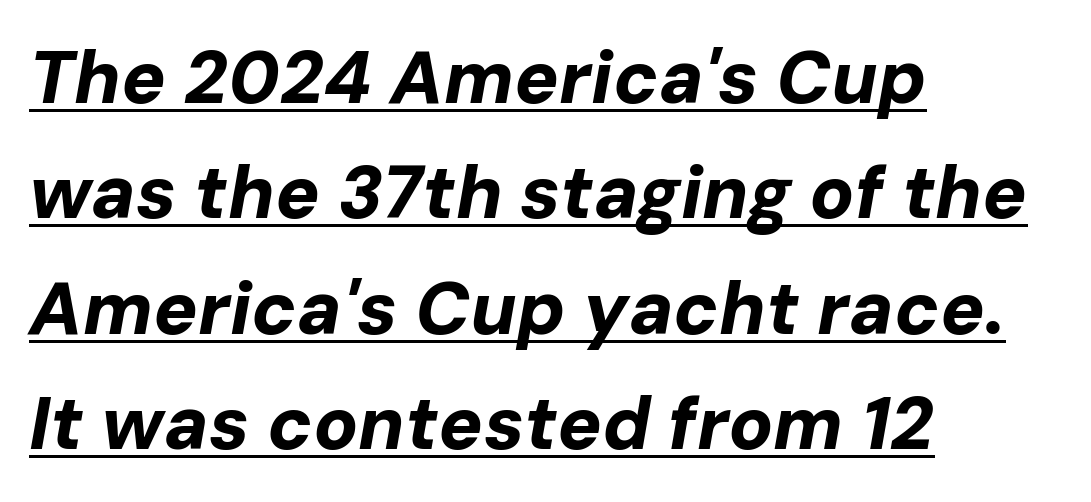
{"italic": "yes", "lean": "right", "slant_degrees": 10, "bold": "yes", "weight": "bold", "width": "normal", "stroke_contrast": "low", "x_height": "medium", "monospaced": "no", "underline": "yes", "align": "left", "line_spacing": "normal", "line_spacing_ratio": 1.56, "letter_spacing": "normal", "letter_spacing_em": 0.0, "glyph_px": 74}
